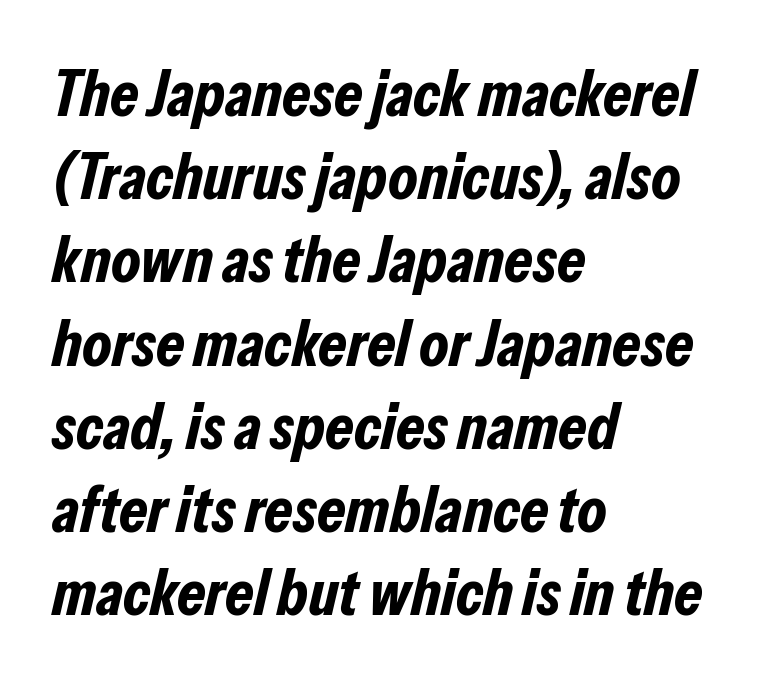
Q: Is the text bold? A: Yes.
Q: Is the text italic (slanted)? A: Yes, it leans right by about 13 degrees.
Q: Is the text underlined? A: No.
Q: How is the paragraph aligned? A: Left-aligned.
Q: Is the spacing between letters normal or unusually wide? A: Normal.
Q: Is the spacing between lines tight, normal or loose? A: Normal.
Q: Width (condensed, normal, or wide)? A: Condensed.
Q: Stroke contrast? A: Low.
Q: x-height? A: Medium.
Q: Monospaced? A: No.
